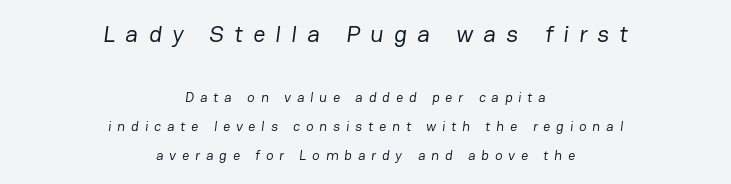
The image shows 24 px text type; set centered, loose line spacing (2.1x), unusually wide letter spacing (+0.42 em), not underlined; the first (top) block is 1.71x larger.
